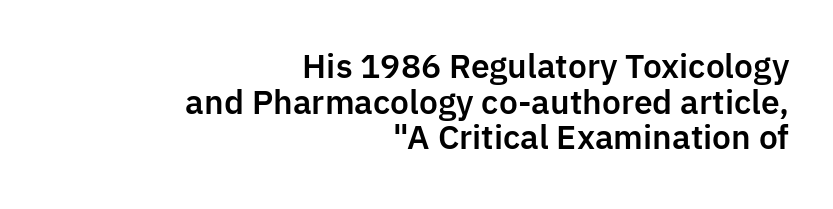
The image shows 32 px sans-serif type, upright; set right-aligned, tight line spacing (1.11x), normal letter spacing, not underlined; low stroke contrast and a medium x-height.
